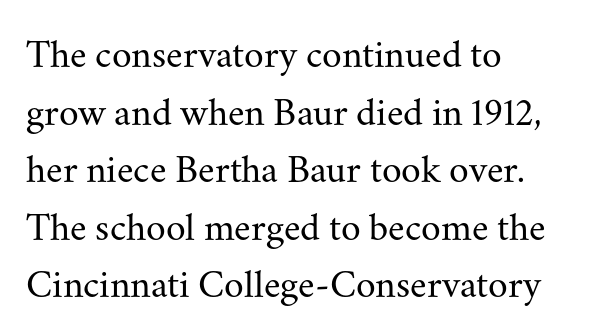
Q: Is the text bold? A: No.
Q: Is the text italic (slanted)? A: No, it is upright.
Q: Is the typeface a serif or a sans-serif typeface? A: Serif.
Q: Is the text underlined? A: No.
Q: How is the paragraph aligned? A: Left-aligned.
Q: Is the spacing between letters normal or unusually wide? A: Normal.
Q: Is the spacing between lines tight, normal or loose? A: Normal.
Q: Width (condensed, normal, or wide)? A: Normal.
Q: Stroke contrast? A: Medium.
Q: x-height? A: Small.
Q: Monospaced? A: No.
